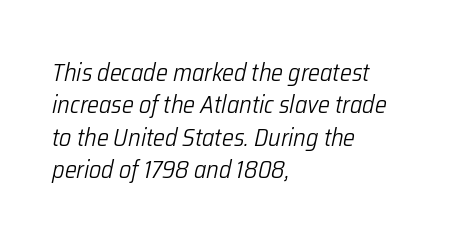
The passage is arranged the way most books set body copy — flush left. Slant detected: the letters are inclined. Decoration check: the copy has no underline. Students, observe: this is what conventionally led text looks like. Inter-character spacing is left at the font's built-in metrics. The passage shown is not bold in any degree.
